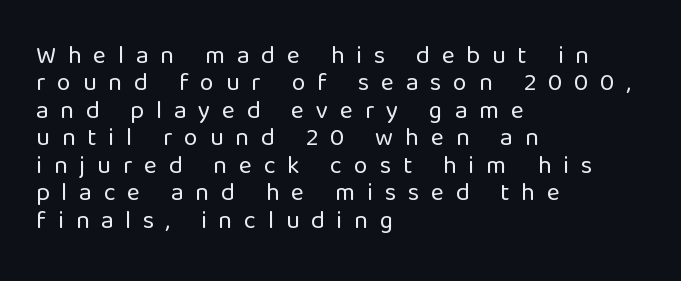
Q: Is the text bold? A: No.
Q: Is the text italic (slanted)? A: No, it is upright.
Q: Is the text underlined? A: No.
Q: How is the paragraph aligned? A: Left-aligned.
Q: Is the spacing between letters normal or unusually wide? A: Unusually wide.
Q: Is the spacing between lines tight, normal or loose? A: Tight.
